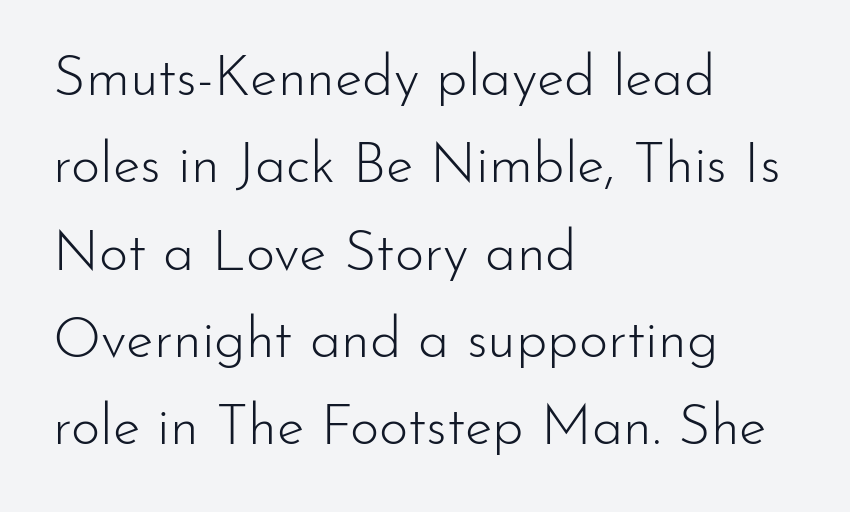
The image shows 56 px light sans-serif type, upright; set left-aligned, normal line spacing (1.56x), normal letter spacing, not underlined; low stroke contrast and a small x-height.
